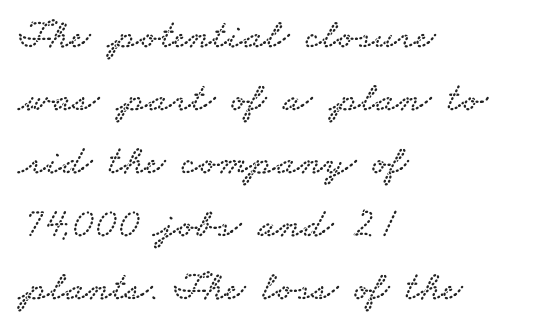
Nobody drew a line under any word here. Character widths vary here, with narrow letters taking less room than wide ones. The line texture is even and compact thanks to regular tracking. In terms of leading, this rendering sits right in the middle.
